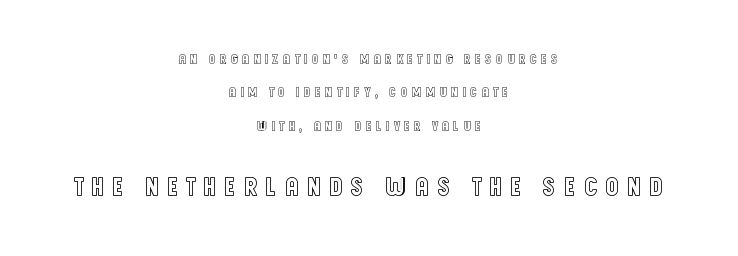
Q: Is the text italic (slanted)? A: No, it is upright.
Q: Is the text underlined? A: No.
Q: How is the paragraph aligned? A: Centered.
Q: Is the spacing between letters normal or unusually wide? A: Unusually wide.
Q: Is the spacing between lines tight, normal or loose? A: Loose.
Q: Which block of text is set in a larger size, the first (top) or the second (bottom)? A: The second (bottom) one.
